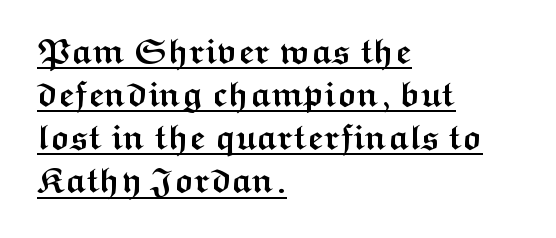
Is this a fixed-width face? No — the glyphs have proportional, varying widths. Regarding serifs, this sample does without them. Students, observe the line beneath the letters — that is underlining. The sample has been set heavy, in full bold. Here the glyphs are tracked normally, forming tight word shapes. Leftover space on each line is placed entirely after the last word.
